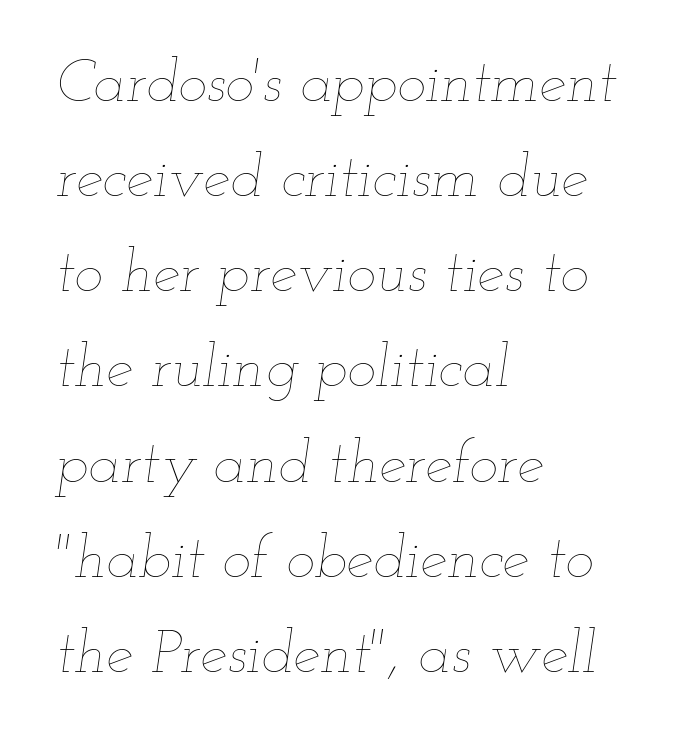
The image shows 61 px thin, wide type, italic (leaning right); set left-aligned, normal line spacing (1.56x), normal letter spacing, not underlined; low stroke contrast and a small x-height.
